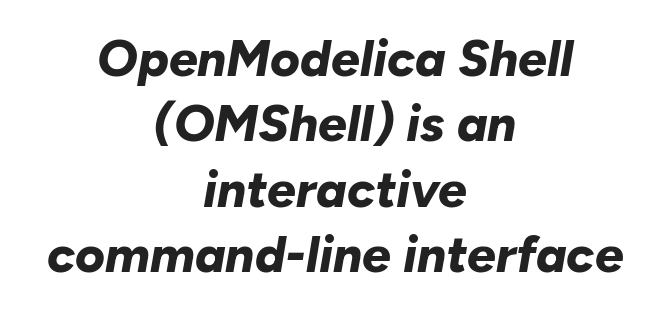
{"italic": "yes", "lean": "right", "slant_degrees": 10, "bold": "yes", "weight": "bold", "width": "normal", "stroke_contrast": "low", "x_height": "medium", "monospaced": "no", "underline": "no", "align": "center", "line_spacing": "normal", "line_spacing_ratio": 1.28, "letter_spacing": "normal", "letter_spacing_em": 0.0, "glyph_px": 51}
